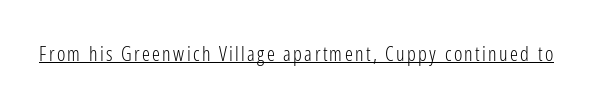
The image shows 20 px text type, upright; set underlined.
